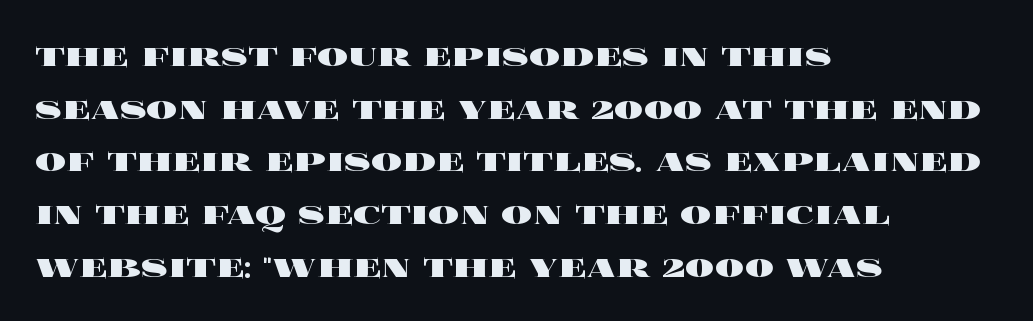
Leftover space on each line is placed entirely after the last word. The passage shown is not underscored anywhere. Looks like regular typesetting: each glyph gets only the width it needs. Unlike italic type, these characters show no tilt at all. What's the leading like? Ordinary, nothing unusual.
